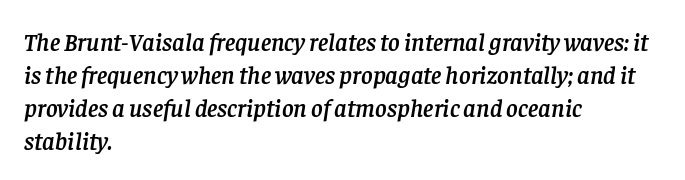
{"italic": "yes", "lean": "right", "slant_degrees": 8, "underline": "no", "align": "left", "line_spacing": "normal", "line_spacing_ratio": 1.32, "letter_spacing": "normal", "letter_spacing_em": 0.0, "glyph_px": 25}
